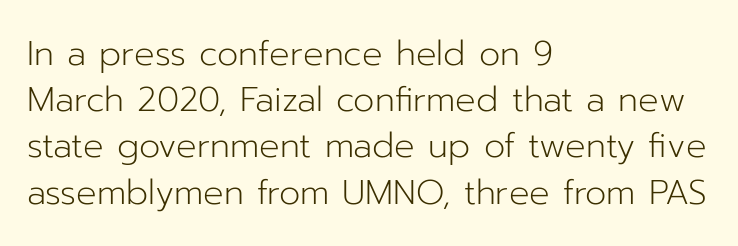
Q: Is the text bold? A: No.
Q: Is the text italic (slanted)? A: No, it is upright.
Q: Is the typeface a serif or a sans-serif typeface? A: Sans-serif.
Q: Is the text underlined? A: No.
Q: How is the paragraph aligned? A: Left-aligned.
Q: Is the spacing between letters normal or unusually wide? A: Normal.
Q: Is the spacing between lines tight, normal or loose? A: Normal.
Q: Width (condensed, normal, or wide)? A: Normal.
Q: Stroke contrast? A: Low.
Q: x-height? A: Medium.
Q: Monospaced? A: No.
